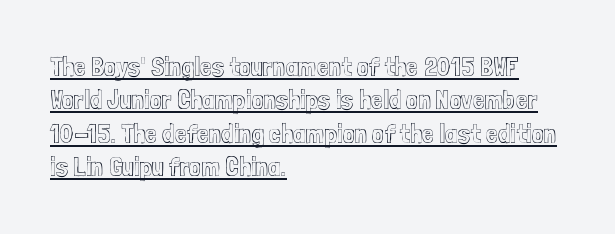
The image shows 27 px text type, upright; set left-aligned, line spacing 1.24x, normal letter spacing, underlined.
